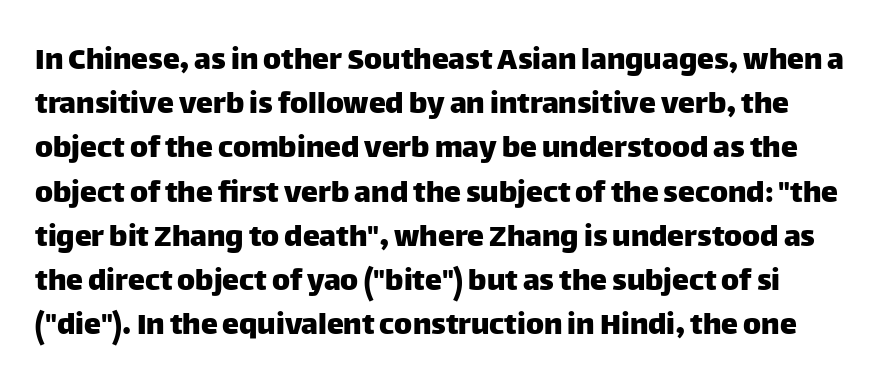
The image shows 34 px sans-serif type, upright; set normal line spacing (1.3x), normal letter spacing, not underlined; low stroke contrast and a large x-height.
